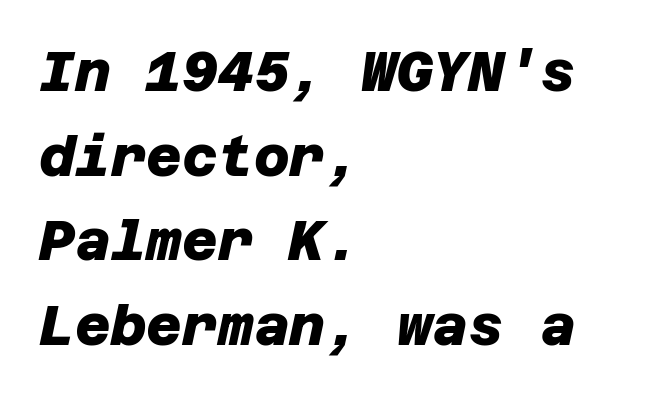
The image shows 55 px heavy sans-serif type; set left-aligned, normal line spacing (1.54x), normal letter spacing, not underlined; low stroke contrast and a large x-height.
